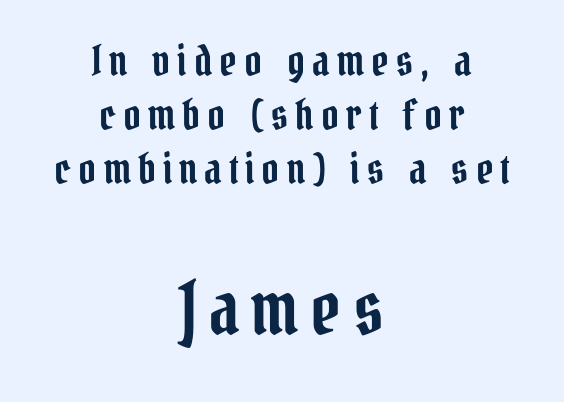
A clean baseline with only descenders dipping below it. Spacing verdict: proportional, widths tailored to each character. Notice how the stems are strictly vertical — no italics here. Small tapered or slab feet sit at the stroke ends, so this counts as serif. Each line is balanced around a shared central axis. The vertical gap from one line to the next is medium.
